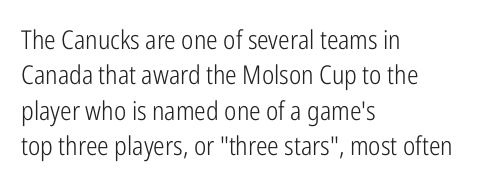
The image shows 26 px text type, upright; set left-aligned, normal line spacing (1.36x), normal letter spacing, not underlined.
